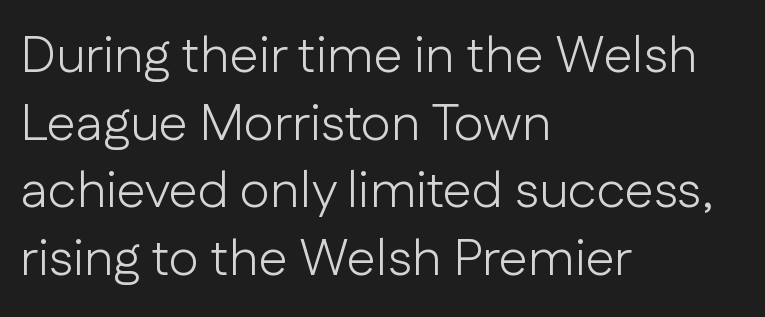
Quick note: not italic, upright. Line starts are locked; line ends wander. The typesetting does not lean heavy: it is not bold. Students, observe: this is what conventionally led text looks like. Nobody touched the tracking dial on this one. These lines are rendered in a variable-pitch font.
